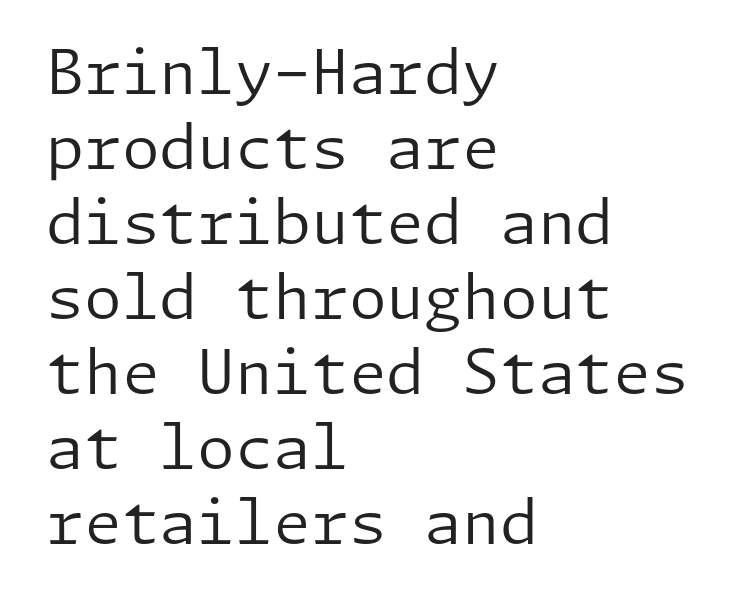
Regarding serifs, this sample does without them. Decoration check: the copy has no underline. Caption: face not bold, strokes unweighted. Unlike italic type, these characters show no tilt at all. The type is set solid horizontally, with unmodified tracking.
